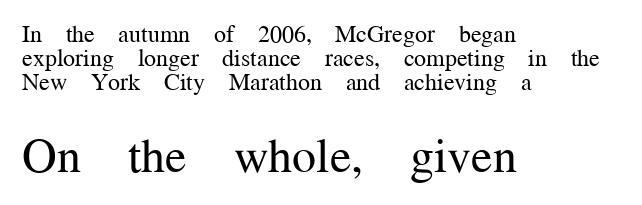
{"serif": "yes", "italic": "no", "bold": "no", "weight": "regular", "width": "normal", "stroke_contrast": "medium", "x_height": "medium", "monospaced": "no", "underline": "no", "align": "left", "line_spacing": "tight", "line_spacing_ratio": 1.01, "letter_spacing": "normal", "letter_spacing_em": 0.0, "larger_block": "second", "size_ratio": 2.0, "glyph_px": 48}
